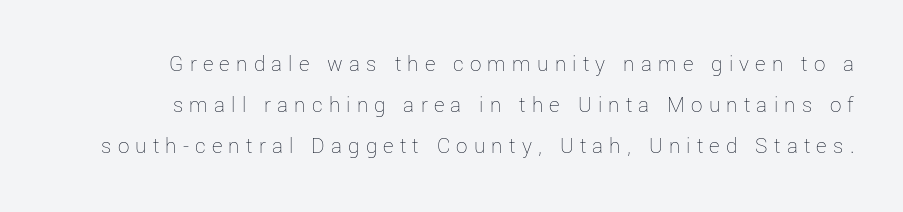
Q: Is the text bold? A: No.
Q: Is the text italic (slanted)? A: No, it is upright.
Q: Is the text underlined? A: No.
Q: Is the spacing between letters normal or unusually wide? A: Unusually wide.
